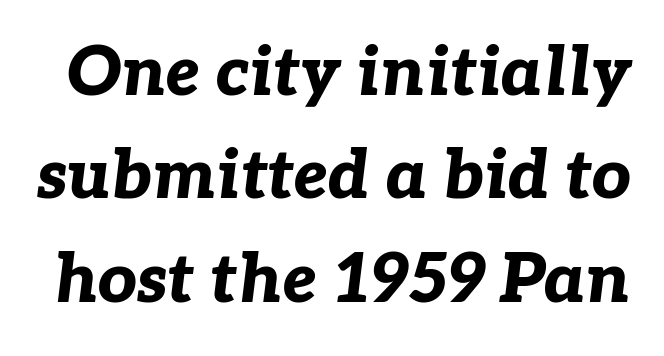
Q: Is the text bold? A: Yes.
Q: Is the text italic (slanted)? A: Yes, it leans right by about 7 degrees.
Q: Is the text underlined? A: No.
Q: Is the spacing between letters normal or unusually wide? A: Normal.
Q: Is the spacing between lines tight, normal or loose? A: Normal.
Q: Width (condensed, normal, or wide)? A: Normal.
Q: Stroke contrast? A: Low.
Q: x-height? A: Medium.
Q: Monospaced? A: No.
